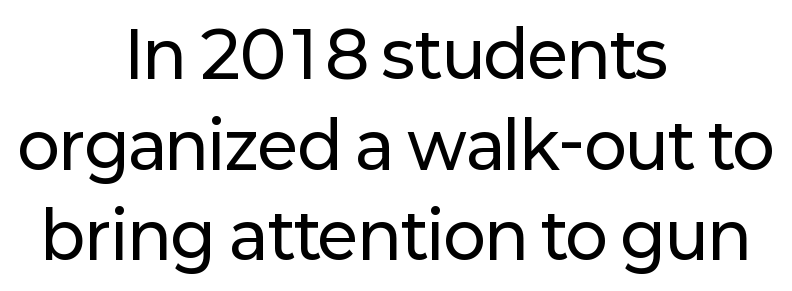
The passage shown has conventional tracking throughout. The rendering uses natural spacing where letterforms have individual widths. The rows are spaced the way most documents space them. Horizontally, the lines are justified to the midpoint only. The letters stand straight up with perfectly vertical stems. The passage shown is not underscored anywhere.
